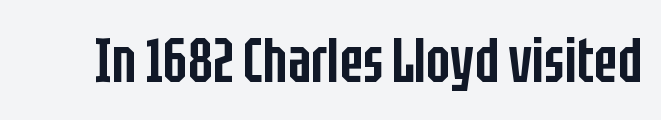
The image shows 63 px semibold, condensed sans-serif type, upright; set normal letter spacing, not underlined; low stroke contrast and a large x-height.
